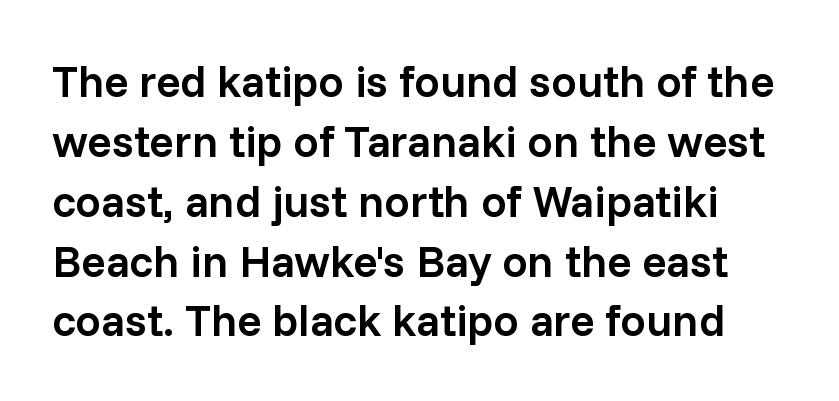
Q: Is the text bold? A: Semi-bold.
Q: Is the text italic (slanted)? A: No, it is upright.
Q: Is the typeface a serif or a sans-serif typeface? A: Sans-serif.
Q: Is the text underlined? A: No.
Q: Is the spacing between letters normal or unusually wide? A: Normal.
Q: Is the spacing between lines tight, normal or loose? A: Normal.
Q: Width (condensed, normal, or wide)? A: Normal.
Q: Stroke contrast? A: Low.
Q: x-height? A: Medium.
Q: Monospaced? A: No.
